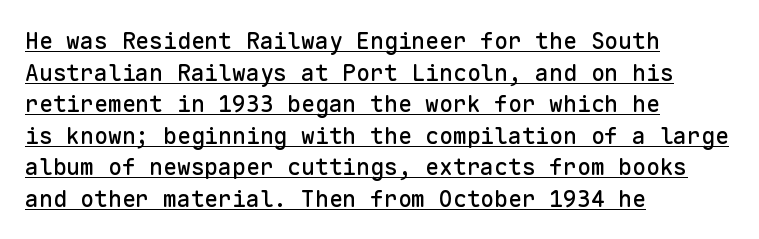
The image shows 23 px text type, upright; set left-aligned, normal line spacing (1.37x), normal letter spacing, underlined.
